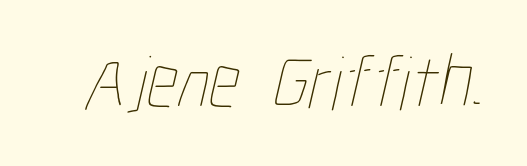
{"bold": "no", "weight": "thin", "width": "condensed", "stroke_contrast": "low", "x_height": "medium", "monospaced": "no", "underline": "no", "letter_spacing": "normal", "letter_spacing_em": 0.0, "glyph_px": 77}
